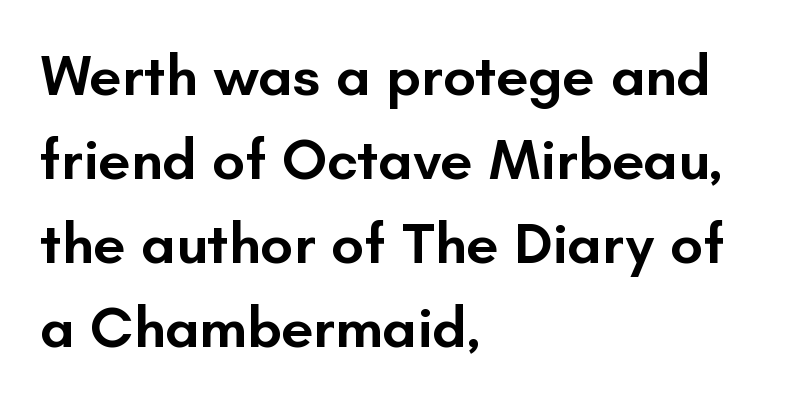
The image shows 58 px semibold sans-serif type, upright; set left-aligned, normal line spacing (1.45x), normal letter spacing, not underlined; low stroke contrast and a small x-height.
